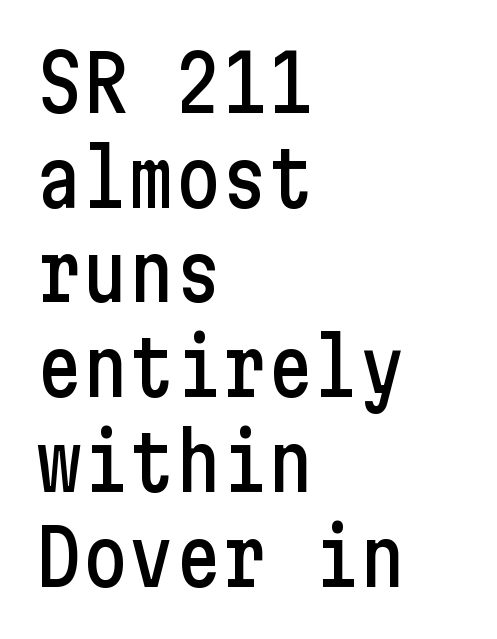
The image shows 77 px condensed sans-serif type, upright; set left-aligned, line spacing 1.23x, normal letter spacing, not underlined; low stroke contrast and a medium x-height.
